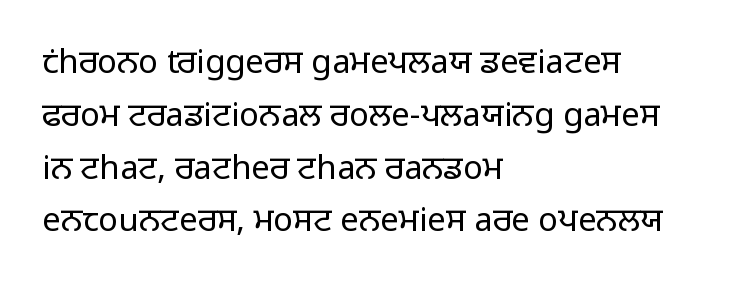
No word sits above an underline. This is sans-serif lettering, the kind often seen on screens and signage. A typesetter would mark this as roman, not italic. Observe the ordinary spacing: letters are neighbours, not strangers. Line beginnings align vertically; line endings do not.
